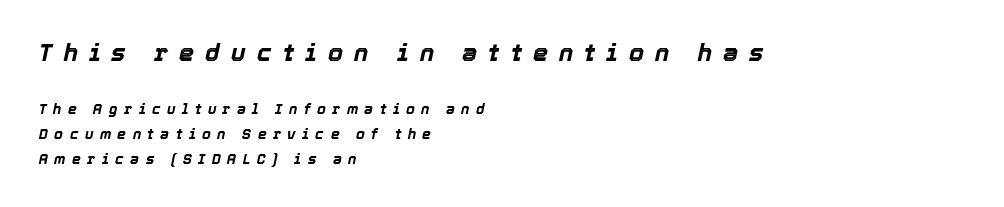
The words here are not underlined. Compared with typical body copy, the letter spacing here is much looser. The first block has been scaled up relative to the second. The rag falls on the right side of this text block.
